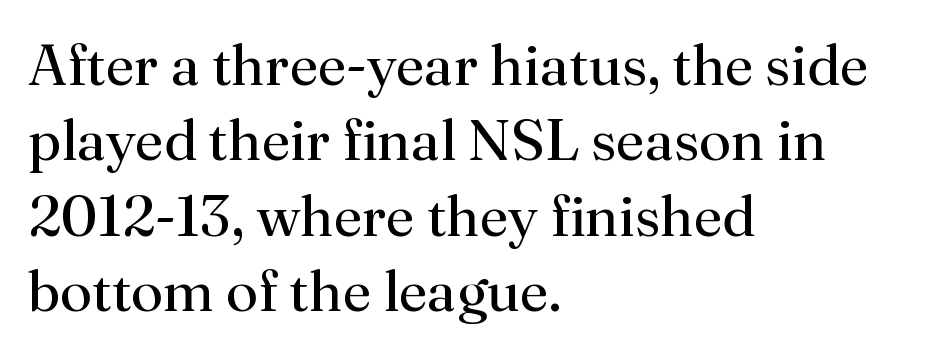
Here the designer chose a conventional face with non-uniform glyph widths. A typesetter would call this zero additional tracking. Is the type heavy? It reads as light-to-regular instead. A clean baseline with only descenders dipping below it. Vertical strokes here are truly vertical. Notice how descenders clear the ascenders below comfortably — that's standard leading.
